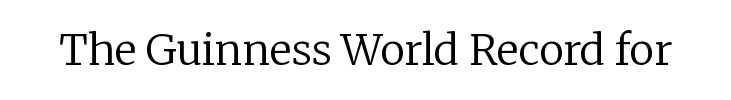
{"serif": "yes", "italic": "no", "bold": "no", "weight": "regular", "width": "normal", "stroke_contrast": "low", "x_height": "medium", "monospaced": "no", "underline": "no", "letter_spacing": "normal", "letter_spacing_em": 0.0, "glyph_px": 42}
